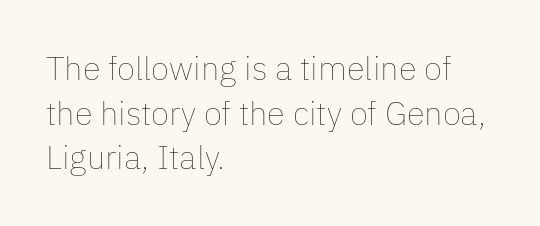
{"italic": "no", "bold": "no", "weight": "thin", "width": "normal", "stroke_contrast": "low", "x_height": "medium", "monospaced": "no", "underline": "no", "align": "left", "line_spacing": "normal", "line_spacing_ratio": 1.35, "letter_spacing": "normal", "letter_spacing_em": 0.0, "glyph_px": 33}
